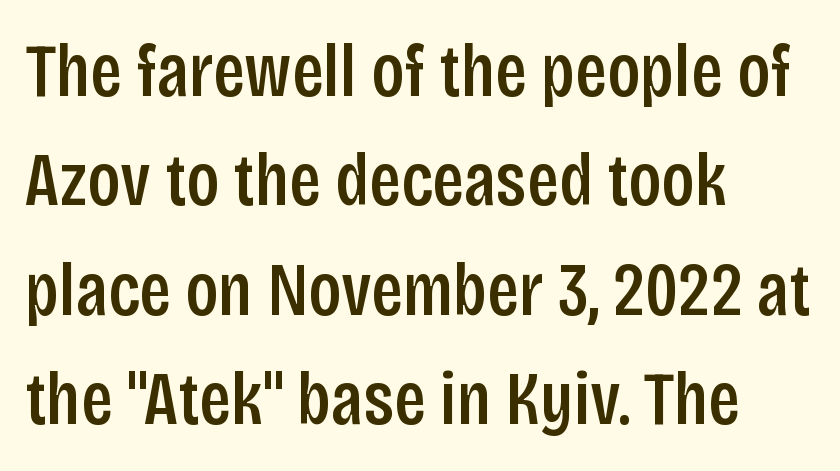
The image shows 76 px semibold, condensed sans-serif type, upright; set left-aligned, normal line spacing (1.44x), normal letter spacing, not underlined; low stroke contrast and a large x-height.
